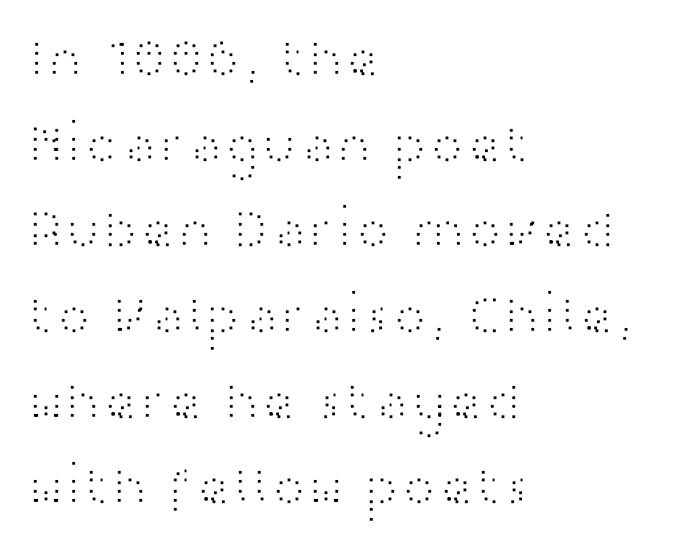
Q: Is the text bold? A: No.
Q: Is the text italic (slanted)? A: No, it is upright.
Q: Is the typeface a serif or a sans-serif typeface? A: Sans-serif.
Q: Is the text underlined? A: No.
Q: How is the paragraph aligned? A: Left-aligned.
Q: Is the spacing between letters normal or unusually wide? A: Normal.
Q: Is the spacing between lines tight, normal or loose? A: Normal.
Q: Width (condensed, normal, or wide)? A: Wide.
Q: Stroke contrast? A: High.
Q: x-height? A: Medium.
Q: Monospaced? A: No.
